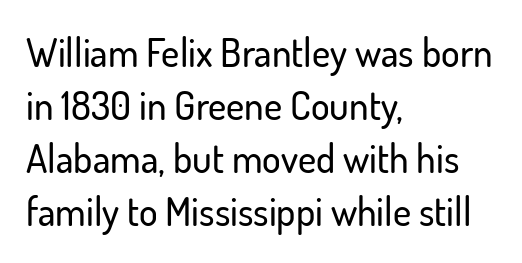
A typesetter would mark this as roman, not italic. Here the designer chose a conventional face with non-uniform glyph widths. Descenders hang freely into open space. You can tell from the bare stems that sans-serif type was used. The ragged edge is on the right, which tells us the setting is flush left. The line texture is even and compact thanks to regular tracking.
